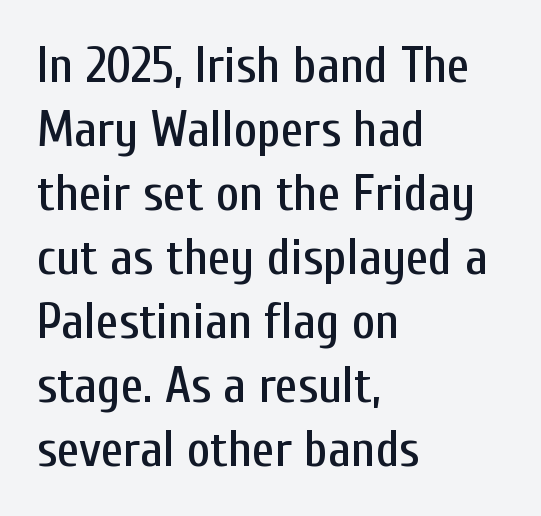
{"serif": "no", "italic": "no", "width": "condensed", "stroke_contrast": "low", "x_height": "medium", "monospaced": "no", "underline": "no", "align": "left", "line_spacing": "normal", "line_spacing_ratio": 1.28, "letter_spacing": "normal", "letter_spacing_em": 0.0, "glyph_px": 50}
